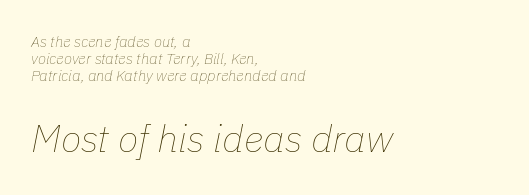
This is oblique type, the kind used for emphasis or titles. The letters advance in unequal steps, a hallmark of proportional type. The rendering keeps characters at their native spacing. The rendering enlarges the type as you move from the upper chunk to the lower.
